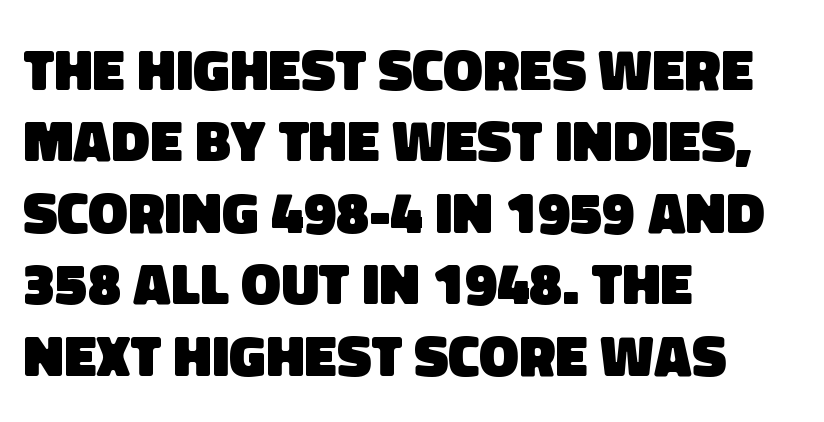
Q: Is the text bold? A: Yes.
Q: Is the typeface a serif or a sans-serif typeface? A: Sans-serif.
Q: Is the text underlined? A: No.
Q: How is the paragraph aligned? A: Left-aligned.
Q: Is the spacing between letters normal or unusually wide? A: Normal.
Q: Width (condensed, normal, or wide)? A: Normal.
Q: Stroke contrast? A: Low.
Q: x-height? A: Large.
Q: Monospaced? A: No.
